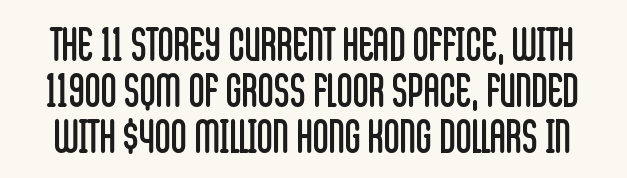
{"serif": "no", "italic": "no", "bold": "no", "weight": "regular", "width": "condensed", "stroke_contrast": "low", "x_height": "large", "monospaced": "no", "underline": "no", "line_spacing": "tight", "line_spacing_ratio": 1.05, "letter_spacing": "normal", "letter_spacing_em": 0.0, "glyph_px": 44}
